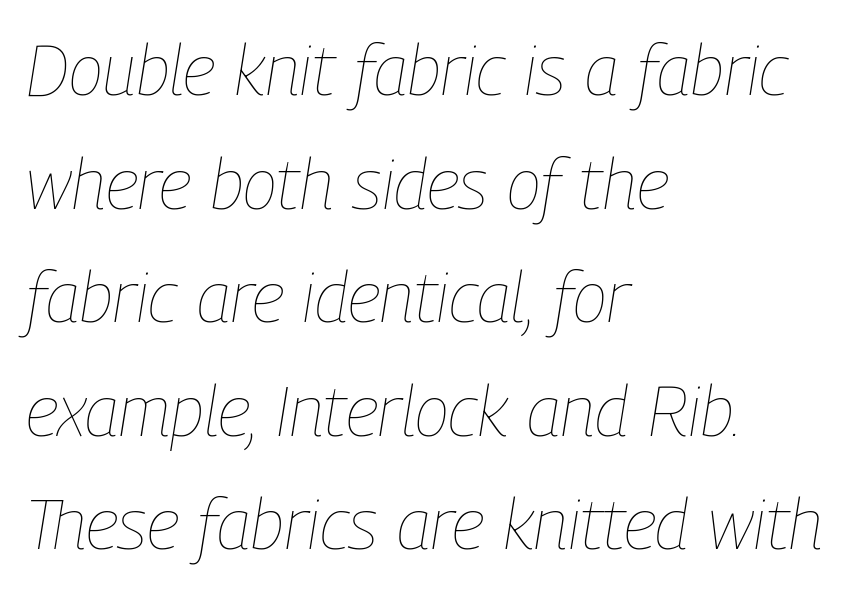
Q: Is the text bold? A: No.
Q: Is the text italic (slanted)? A: Yes, it leans right by about 9 degrees.
Q: Is the text underlined? A: No.
Q: How is the paragraph aligned? A: Left-aligned.
Q: Is the spacing between letters normal or unusually wide? A: Normal.
Q: Is the spacing between lines tight, normal or loose? A: Normal.
Q: Width (condensed, normal, or wide)? A: Condensed.
Q: Stroke contrast? A: Low.
Q: x-height? A: Medium.
Q: Monospaced? A: No.
